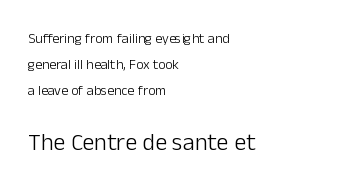
A roman cut, with each character standing at attention. The rendering enlarges the type as you move from the upper chunk to the lower. Vertical stems look standard width or narrower in stroke. These lines are set flush left with a ragged right edge. Is the letter spacing exaggerated? No — it looks like the ordinary default. This rendering features lettering with no underline.
